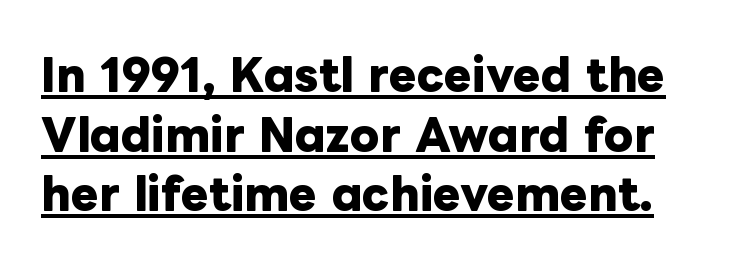
A typesetter would call this leading conventional body-copy spacing. Does the lettering tilt? It doesn't — this is upright. In terms of letterspacing, this is plain default setting. The lettering is marked with a stroke running underneath it.
